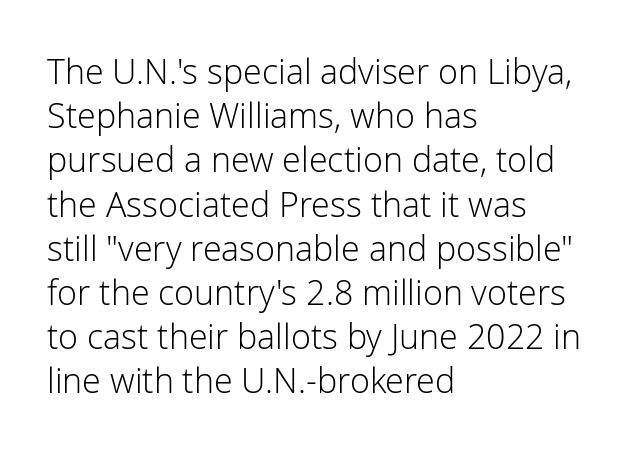
One-word summary of the alignment: left. Notice how the stems are strictly vertical — no italics here. Whoever set this chose a conventional vertical rhythm. Each stroke keeps to a modest, everyday thickness or less. Here the designer chose a conventional face with non-uniform glyph widths. The specimen omits any rule beneath the text block's lines.
